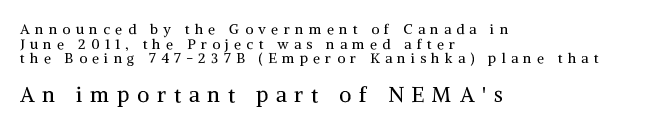
{"italic": "no", "bold": "no", "underline": "no", "align": "left", "line_spacing": "tight", "line_spacing_ratio": 1.05, "letter_spacing": "wide", "letter_spacing_em": 0.38, "larger_block": "second", "size_ratio": 1.5, "glyph_px": 21}
